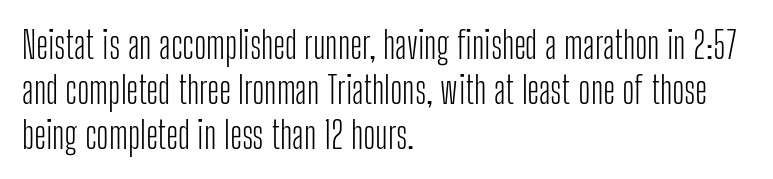
Typeset ragged right — the left edge is the straight one. Letters rest on an invisible, unmarked baseline. The letters advance in unequal steps, a hallmark of proportional type. You can tell it's not italic because the verticals are truly vertical. The glyphs in this specimen are sans serif.
